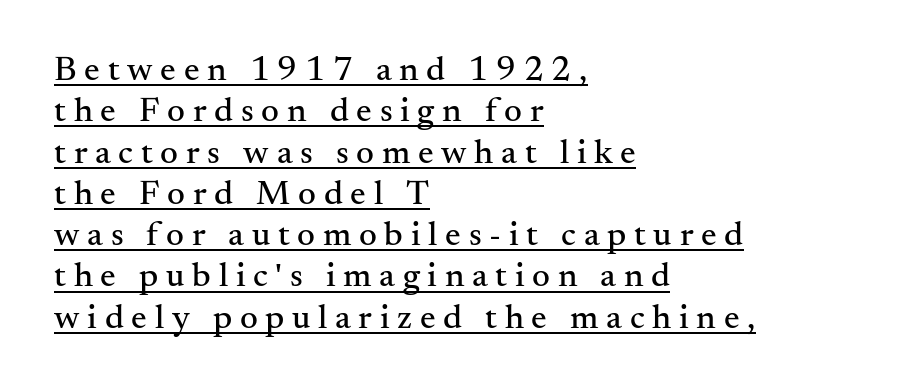
The image shows 35 px serif type, upright; set left-aligned, line spacing 1.18x, unusually wide letter spacing (+0.22 em), underlined; medium stroke contrast and a small x-height.
